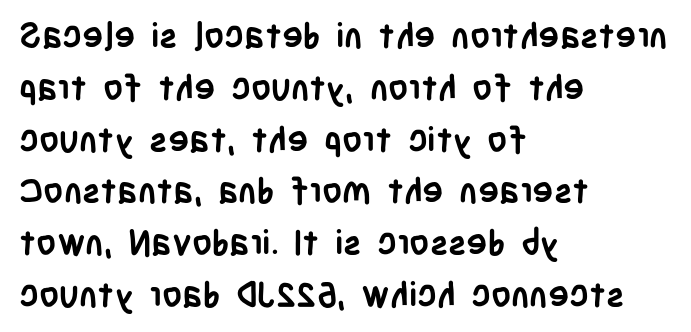
Q: Is the text bold? A: Yes.
Q: Is the text italic (slanted)? A: No, it is upright.
Q: Is the typeface a serif or a sans-serif typeface? A: Sans-serif.
Q: Is the text underlined? A: No.
Q: How is the paragraph aligned? A: Left-aligned.
Q: Is the spacing between letters normal or unusually wide? A: Normal.
Q: Is the spacing between lines tight, normal or loose? A: Normal.
Q: Width (condensed, normal, or wide)? A: Condensed.
Q: Stroke contrast? A: Low.
Q: x-height? A: Large.
Q: Monospaced? A: No.
